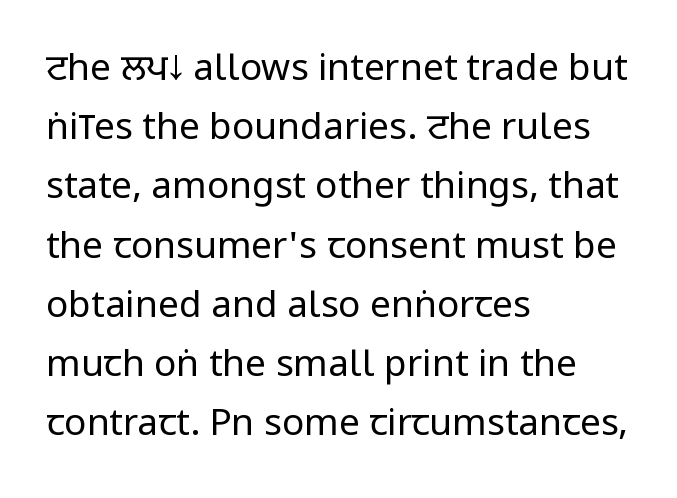
{"serif": "no", "italic": "no", "bold": "no", "weight": "regular", "width": "condensed", "stroke_contrast": "low", "x_height": "large", "monospaced": "no", "underline": "no", "align": "left", "line_spacing": "normal", "line_spacing_ratio": 1.6, "letter_spacing": "normal", "letter_spacing_em": 0.0, "glyph_px": 37}
